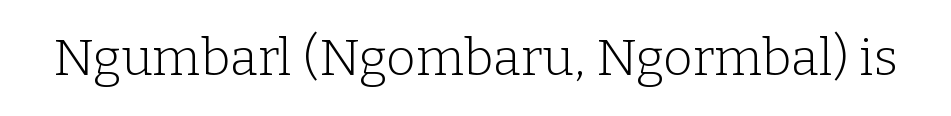
The image shows 51 px light serif type, upright; set normal letter spacing, not underlined; low stroke contrast and a medium x-height.
